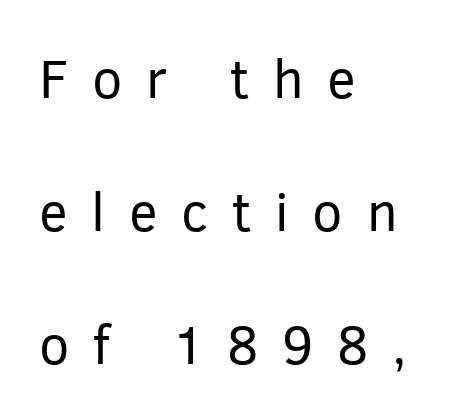
Q: Is the text bold? A: No.
Q: Is the text italic (slanted)? A: No, it is upright.
Q: Is the typeface a serif or a sans-serif typeface? A: Sans-serif.
Q: Is the text underlined? A: No.
Q: How is the paragraph aligned? A: Left-aligned.
Q: Is the spacing between letters normal or unusually wide? A: Unusually wide.
Q: Is the spacing between lines tight, normal or loose? A: Loose.
Q: Width (condensed, normal, or wide)? A: Normal.
Q: Stroke contrast? A: Low.
Q: x-height? A: Medium.
Q: Monospaced? A: No.
